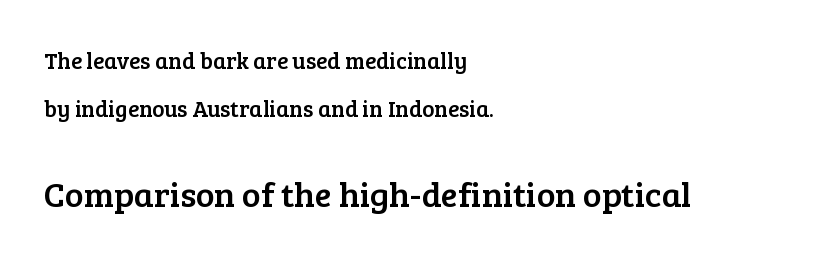
{"serif": "yes", "italic": "no", "width": "normal", "stroke_contrast": "low", "x_height": "medium", "monospaced": "no", "underline": "no", "align": "left", "line_spacing": "loose", "line_spacing_ratio": 2.1, "letter_spacing": "normal", "letter_spacing_em": 0.0, "larger_block": "second", "size_ratio": 1.52, "glyph_px": 35}
